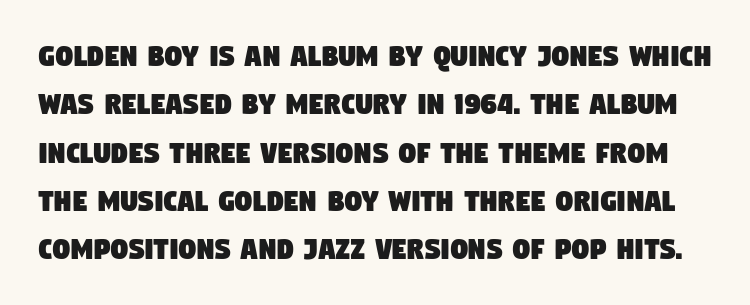
The image shows 34 px condensed sans-serif type; set normal line spacing (1.42x), normal letter spacing, not underlined; low stroke contrast and a large x-height.
